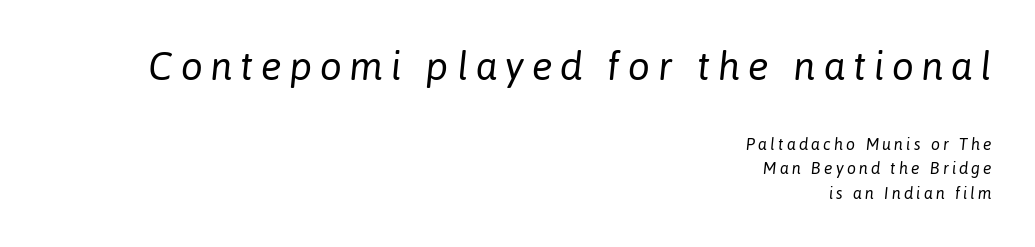
The image shows 39 px regular-weight type, italic (leaning right); set right-aligned, normal line spacing (1.55x), unusually wide letter spacing (+0.2 em), not underlined; the first (top) block is 2.44x larger; low stroke contrast and a medium x-height.
